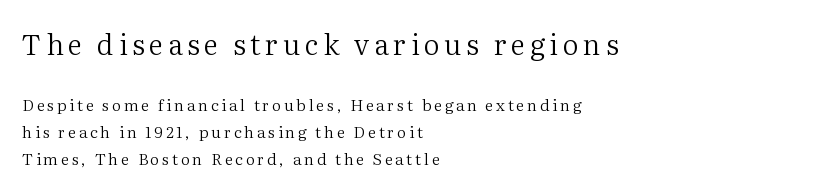
Q: Is the text bold? A: No.
Q: Is the text italic (slanted)? A: No, it is upright.
Q: Is the typeface a serif or a sans-serif typeface? A: Serif.
Q: Is the text underlined? A: No.
Q: How is the paragraph aligned? A: Left-aligned.
Q: Is the spacing between lines tight, normal or loose? A: Normal.
Q: Which block of text is set in a larger size, the first (top) or the second (bottom)? A: The first (top) one.
Q: Width (condensed, normal, or wide)? A: Normal.
Q: Stroke contrast? A: Medium.
Q: x-height? A: Medium.
Q: Monospaced? A: No.
